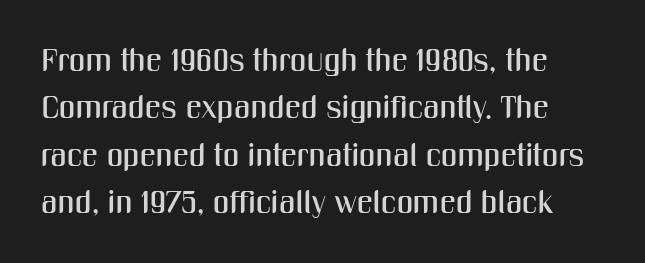
Look at the tracking — it's just the regular setting, nothing added. The gap between lines stays unmarked. The passage shown is typeset with a sans-serif family. The passage shown is typed in a proportional face where columns would drift.
